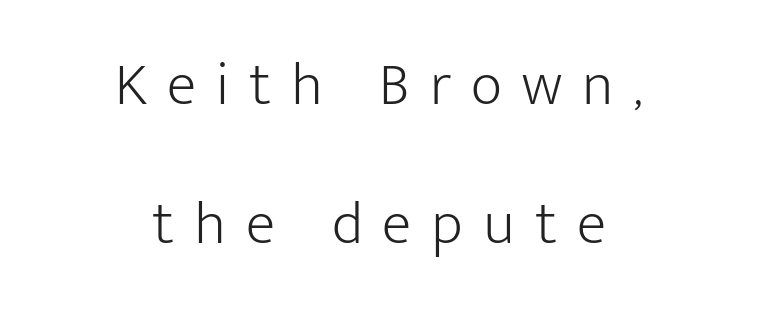
{"serif": "no", "italic": "no", "bold": "no", "weight": "light", "width": "normal", "stroke_contrast": "low", "x_height": "medium", "monospaced": "no", "underline": "no", "align": "center", "line_spacing": "loose", "line_spacing_ratio": 2.28, "letter_spacing": "wide", "letter_spacing_em": 0.33, "glyph_px": 61}
